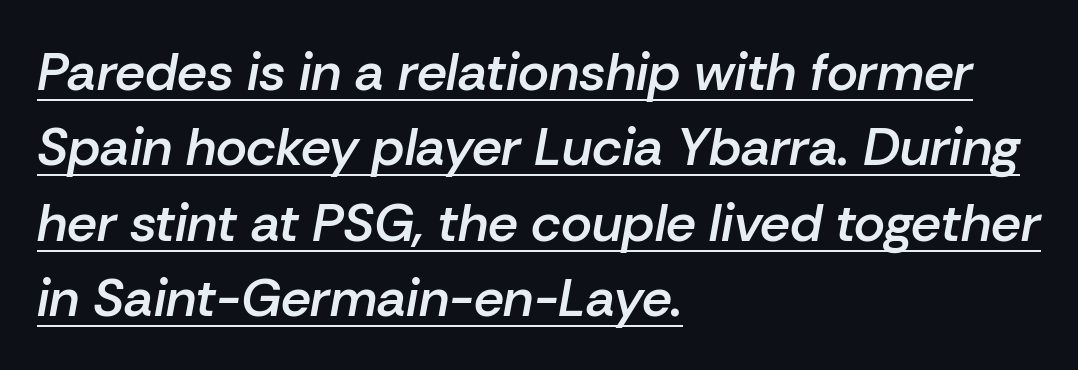
{"italic": "yes", "lean": "right", "slant_degrees": 10, "bold": "semi", "weight": "semibold", "width": "normal", "stroke_contrast": "low", "x_height": "medium", "monospaced": "no", "underline": "yes", "align": "left", "line_spacing": "normal", "line_spacing_ratio": 1.42, "letter_spacing": "normal", "letter_spacing_em": 0.0, "glyph_px": 53}
